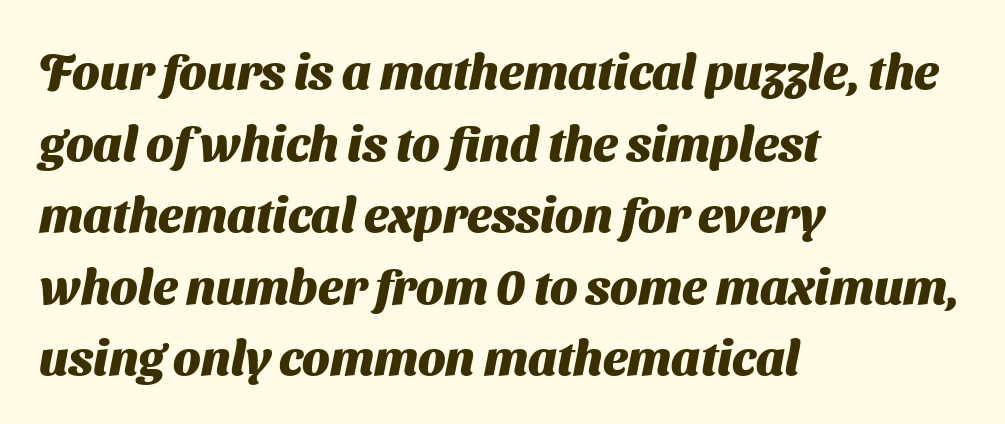
{"serif": "no", "bold": "yes", "weight": "heavy", "width": "normal", "stroke_contrast": "medium", "x_height": "medium", "monospaced": "no", "underline": "no", "align": "left", "line_spacing": "normal", "line_spacing_ratio": 1.46, "letter_spacing": "normal", "letter_spacing_em": 0.0, "glyph_px": 49}
